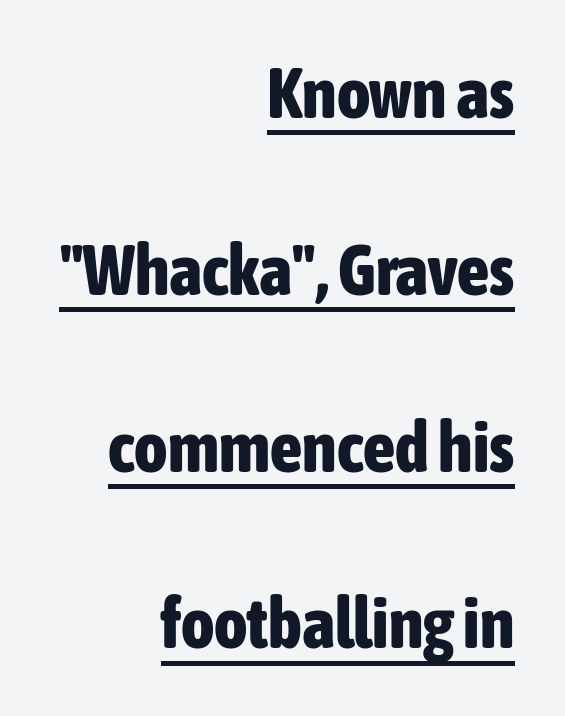
{"serif": "no", "italic": "no", "bold": "yes", "weight": "bold", "width": "condensed", "stroke_contrast": "low", "x_height": "medium", "monospaced": "no", "underline": "yes", "align": "right", "line_spacing": "loose", "line_spacing_ratio": 2.49, "letter_spacing": "normal", "letter_spacing_em": 0.0, "glyph_px": 71}
